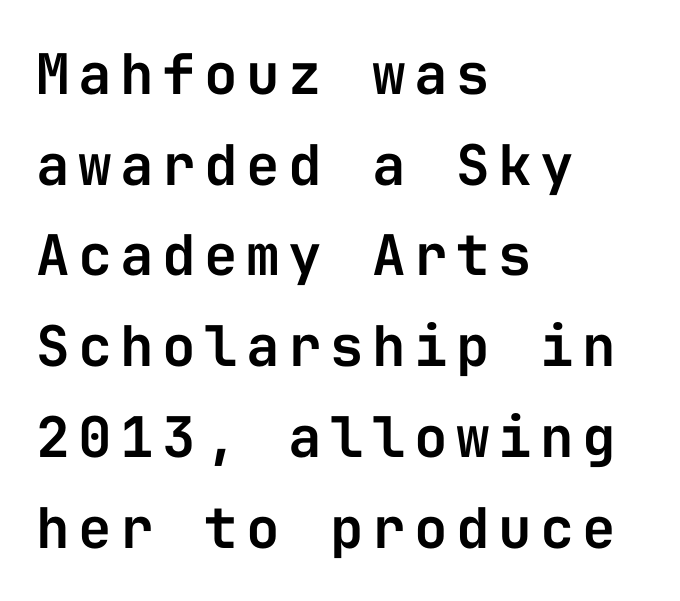
The image shows 56 px sans-serif type, upright, monospaced; set left-aligned, normal line spacing (1.62x), not underlined; low stroke contrast and a medium x-height.
